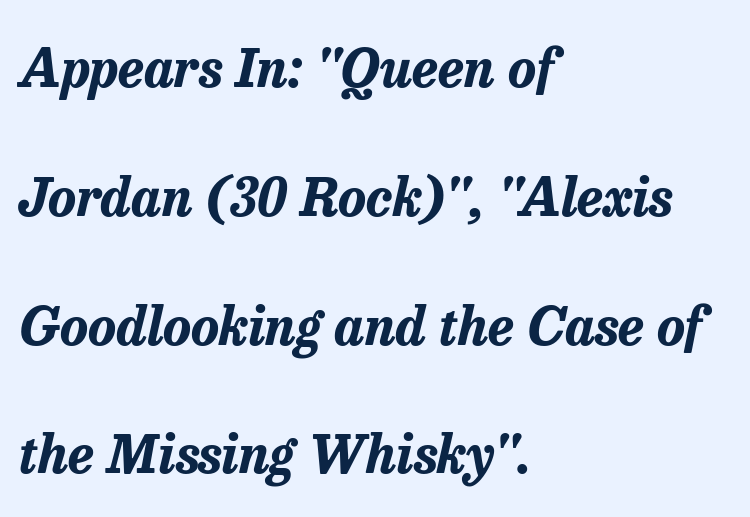
Honestly, the rows look like they've been pulled way apart. Thick stems and heavy bowls — unmistakably bold. Line beginnings align vertically; line endings do not. Proportional: the letters do not fall into vertical columns. Tracking here is standard; glyphs follow each other at the usual distance.
